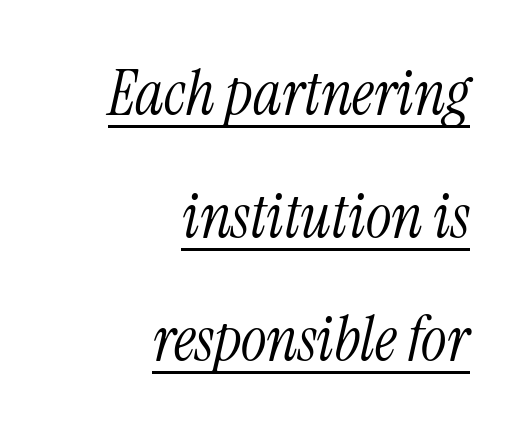
{"serif": "yes", "italic": "yes", "lean": "right", "slant_degrees": 13, "bold": "no", "weight": "light", "width": "condensed", "stroke_contrast": "medium", "x_height": "medium", "monospaced": "no", "underline": "yes", "align": "right", "line_spacing": "loose", "line_spacing_ratio": 2.02, "letter_spacing": "normal", "letter_spacing_em": 0.0, "glyph_px": 61}
